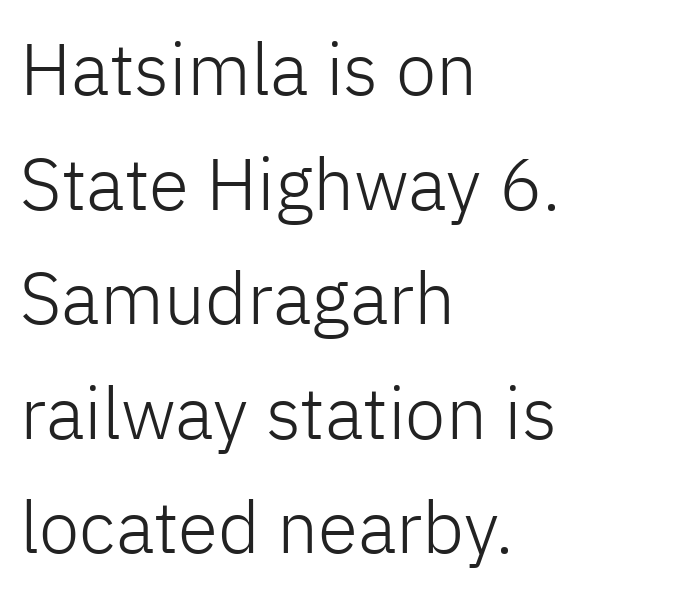
Compared with a centered layout, this one pins lines to the left instead. Vertically, the passage feels balanced, rows spaced as you'd expect. Letter spacing: default. No extra ink here — the face is not bold. These lines are composed in type without serifs.
